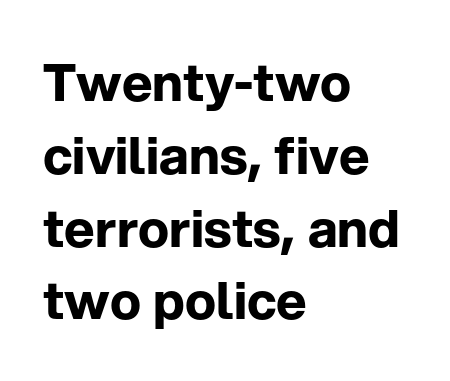
Q: Is the text bold? A: Yes.
Q: Is the text italic (slanted)? A: No, it is upright.
Q: Is the typeface a serif or a sans-serif typeface? A: Sans-serif.
Q: Is the text underlined? A: No.
Q: How is the paragraph aligned? A: Left-aligned.
Q: Is the spacing between letters normal or unusually wide? A: Normal.
Q: Is the spacing between lines tight, normal or loose? A: Normal.
Q: Width (condensed, normal, or wide)? A: Normal.
Q: Stroke contrast? A: Low.
Q: x-height? A: Medium.
Q: Monospaced? A: No.
